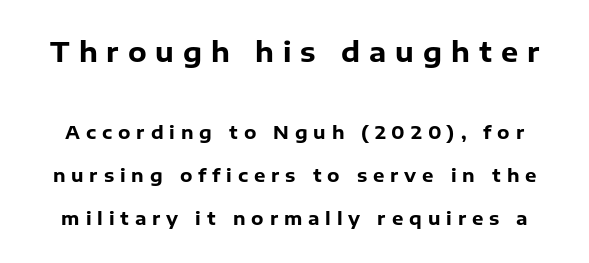
The image shows 27 px bold type, upright; set loose line spacing (2.38x), unusually wide letter spacing (+0.33 em), not underlined; the first (top) block is 1.5x larger.
